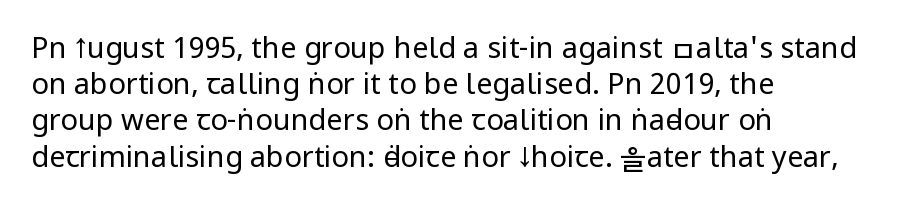
The image shows 29 px regular-weight, condensed sans-serif type, upright; set left-aligned, normal line spacing (1.25x), normal letter spacing, not underlined; low stroke contrast and a large x-height.
